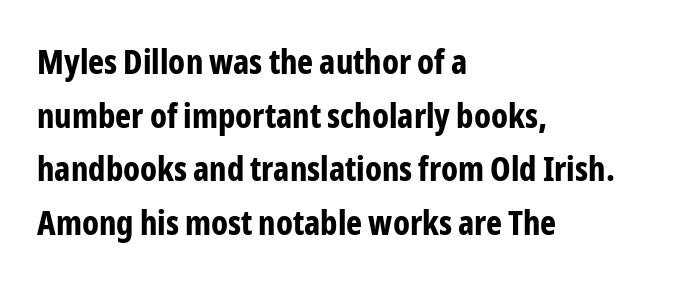
{"serif": "no", "italic": "no", "bold": "yes", "weight": "bold", "width": "condensed", "stroke_contrast": "low", "x_height": "medium", "monospaced": "no", "underline": "no", "align": "left", "line_spacing": "normal", "line_spacing_ratio": 1.58, "letter_spacing": "normal", "letter_spacing_em": 0.0, "glyph_px": 34}
